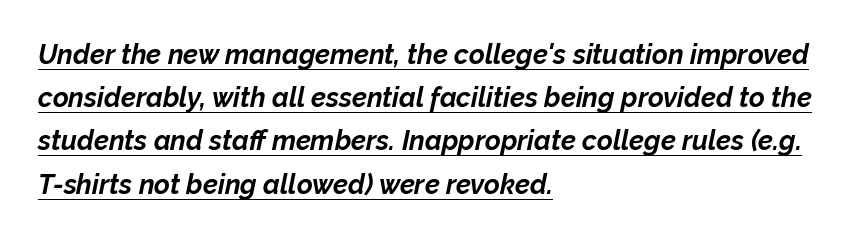
Horizontal alignment here is leftward, the default for most running prose. A dark, heavy texture on the line: the type is bold. Reading down the column, the eye jumps a familiar distance to each next line. In terms of letterspacing, this is plain default setting. Has an underline been added? It has.
